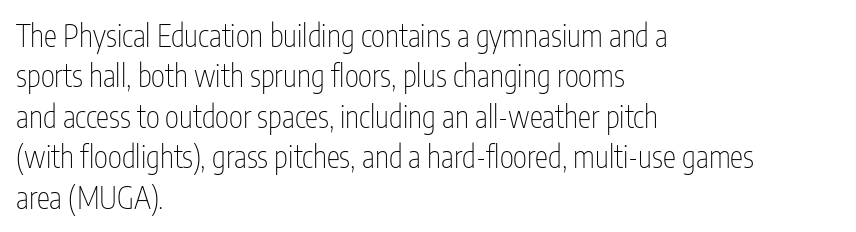
The image shows 30 px thin, condensed sans-serif type, upright; set left-aligned, normal line spacing (1.35x), normal letter spacing, not underlined; low stroke contrast and a medium x-height.
